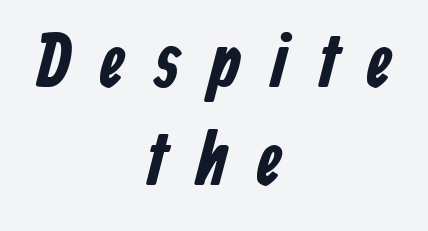
The typesetting leans heavy: a genuine bold. Horizontal bands of white between lines are of average thickness. The rendering positions every line midway between the sides. These lines are rendered in a variable-pitch font. In terms of letterform style, serifs are entirely absent.
